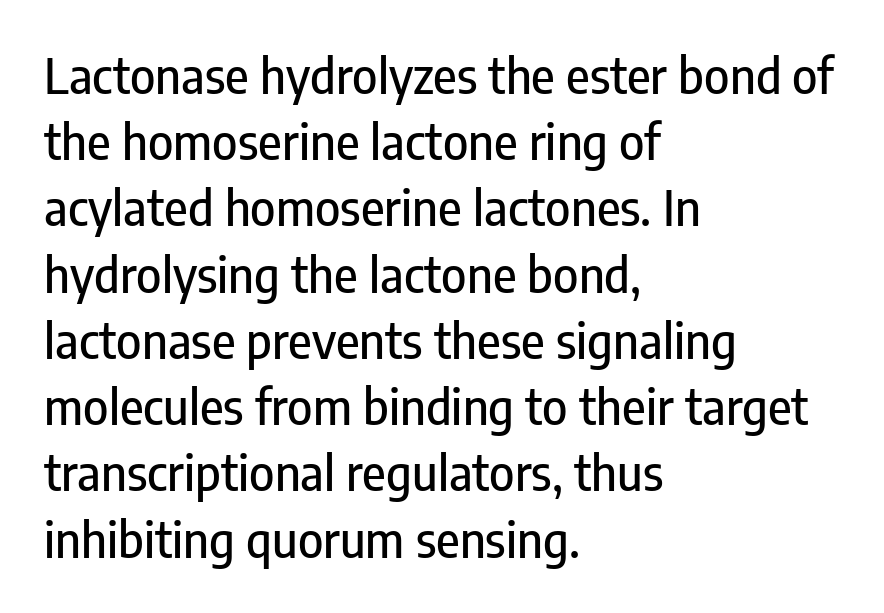
The image shows 48 px condensed sans-serif type, upright; set left-aligned, normal line spacing (1.38x), normal letter spacing, not underlined; low stroke contrast and a medium x-height.
